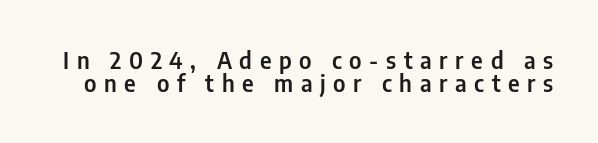
The image shows 23 px text type, upright; set tight line spacing (0.98x), unusually wide letter spacing (+0.33 em), not underlined.
